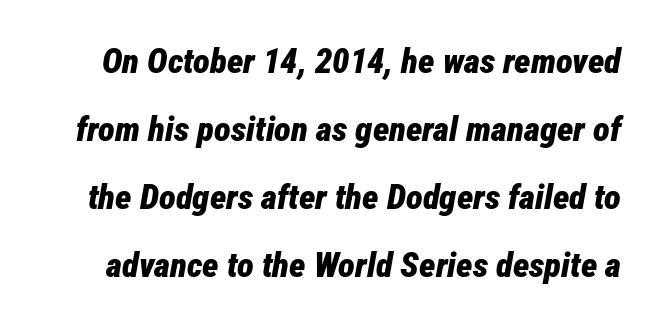
The typography opts for an oblique posture over an upright one. Spacing verdict: proportional, widths tailored to each character. The gap between lines stays unmarked. Honestly, the rows look like they've been pulled way apart. The type is set solid horizontally, with unmodified tracking. In terms of weight, the rendering is a true, heavy bold.
